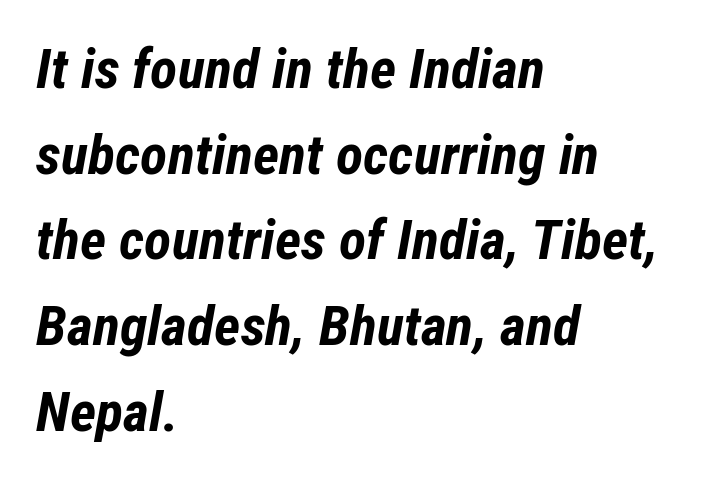
The image shows 56 px bold, condensed type, italic (leaning right); set left-aligned, normal line spacing (1.53x), normal letter spacing, not underlined; low stroke contrast and a medium x-height.
